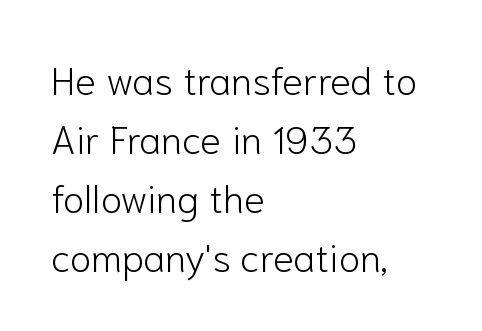
The image shows 39 px light sans-serif type, upright; set left-aligned, normal line spacing (1.51x), normal letter spacing, not underlined; low stroke contrast and a medium x-height.
